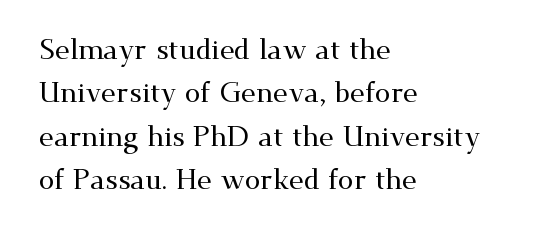
{"serif": "yes", "italic": "no", "width": "wide", "stroke_contrast": "medium", "x_height": "small", "monospaced": "no", "underline": "no", "align": "left", "line_spacing": "normal", "line_spacing_ratio": 1.55, "letter_spacing": "normal", "letter_spacing_em": 0.0, "glyph_px": 28}
